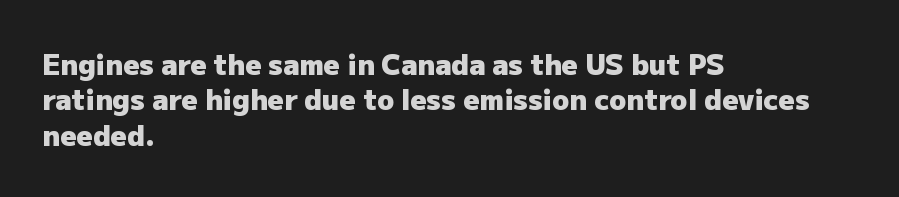
Q: Is the text bold? A: Yes.
Q: Is the text italic (slanted)? A: No, it is upright.
Q: Is the typeface a serif or a sans-serif typeface? A: Sans-serif.
Q: Is the text underlined? A: No.
Q: How is the paragraph aligned? A: Left-aligned.
Q: Is the spacing between letters normal or unusually wide? A: Normal.
Q: Is the spacing between lines tight, normal or loose? A: Normal.
Q: Width (condensed, normal, or wide)? A: Normal.
Q: Stroke contrast? A: Low.
Q: x-height? A: Medium.
Q: Monospaced? A: No.
